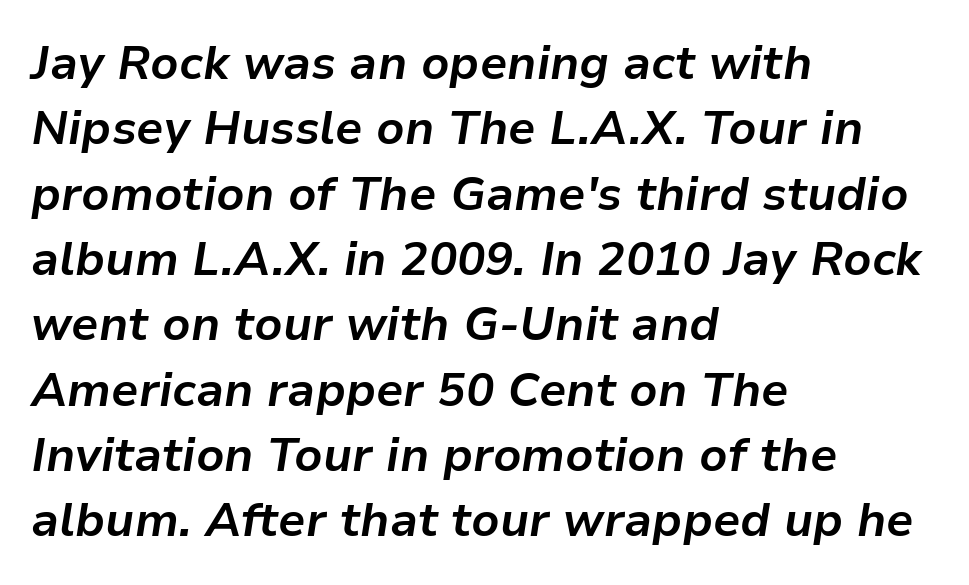
The image shows 47 px bold type, italic (leaning right); set left-aligned, normal line spacing (1.39x), normal letter spacing, not underlined; low stroke contrast and a medium x-height.
